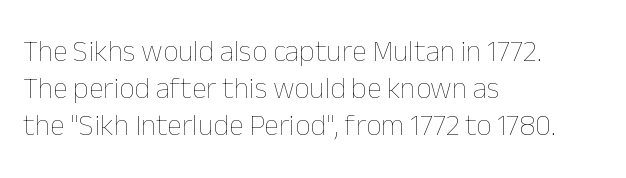
The image shows 30 px thin type, upright; set left-aligned, line spacing 1.24x, normal letter spacing, not underlined; low stroke contrast and a medium x-height.
